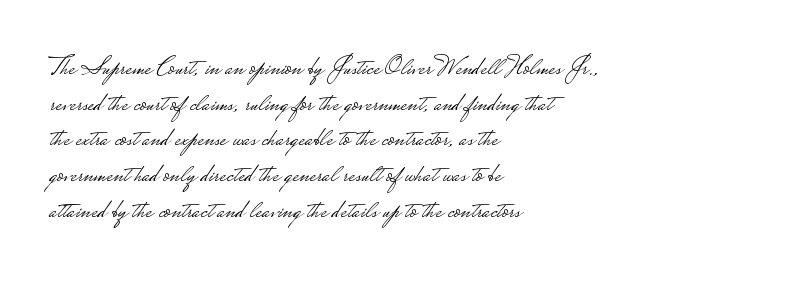
Q: Is the text bold? A: No.
Q: Is the text italic (slanted)? A: Yes.
Q: Is the text underlined? A: No.
Q: How is the paragraph aligned? A: Left-aligned.
Q: Is the spacing between letters normal or unusually wide? A: Normal.
Q: Is the spacing between lines tight, normal or loose? A: Normal.
